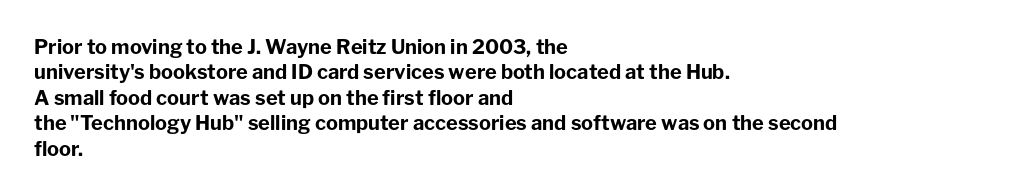
{"italic": "no", "bold": "yes", "underline": "no", "align": "left", "line_spacing": "normal", "line_spacing_ratio": 1.27, "letter_spacing": "normal", "letter_spacing_em": 0.0, "glyph_px": 20}
